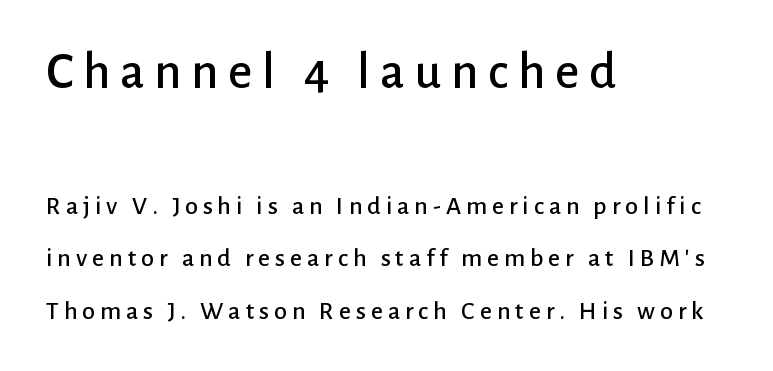
Q: Is the text italic (slanted)? A: No, it is upright.
Q: Is the typeface a serif or a sans-serif typeface? A: Sans-serif.
Q: Is the text underlined? A: No.
Q: How is the paragraph aligned? A: Left-aligned.
Q: Is the spacing between lines tight, normal or loose? A: Loose.
Q: Which block of text is set in a larger size, the first (top) or the second (bottom)? A: The first (top) one.
Q: Width (condensed, normal, or wide)? A: Normal.
Q: Stroke contrast? A: Low.
Q: x-height? A: Medium.
Q: Monospaced? A: No.
